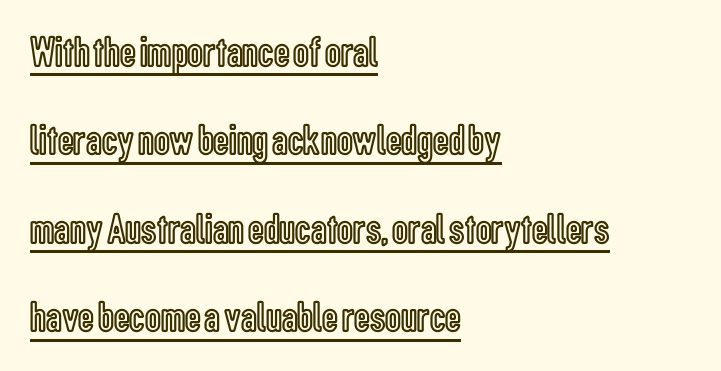
The image shows 44 px condensed type, upright; set left-aligned, loose line spacing (2.01x), normal letter spacing, underlined; a medium x-height.
